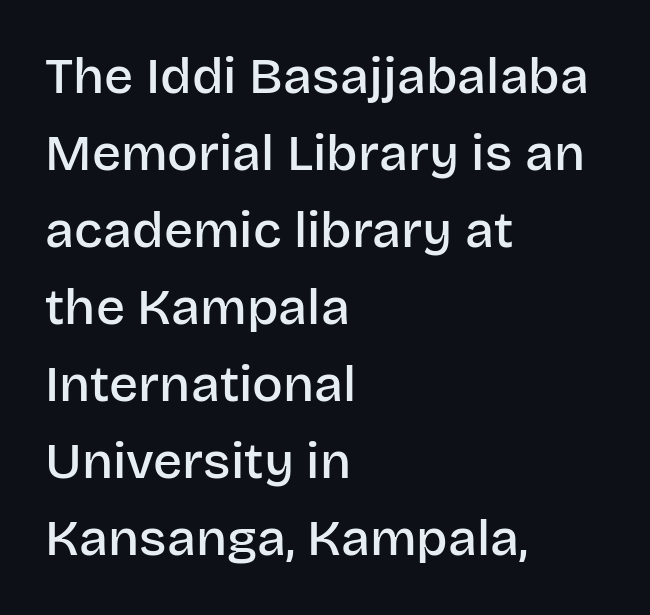
The characters display no serif detailing; their extremities are plain. A typesetter would call this leading conventional body-copy spacing. The letters sit at their default tracking, neither squeezed nor spread. In CSS terms this would be text-align: left.
